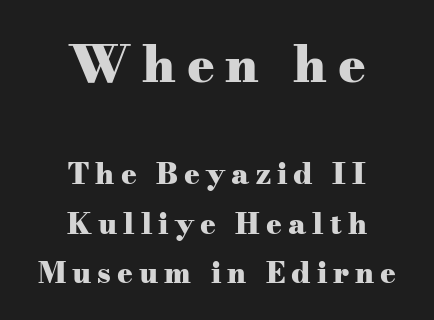
Reading down the block, each line starts at a different indent, mirrored at its end. The strokes are fattened all the way to bold. A student would notice the top passage is typeset larger than what follows. The vertical gap from one line to the next is medium. This sample uses expanded letter spacing, leaving extra air between glyphs.
